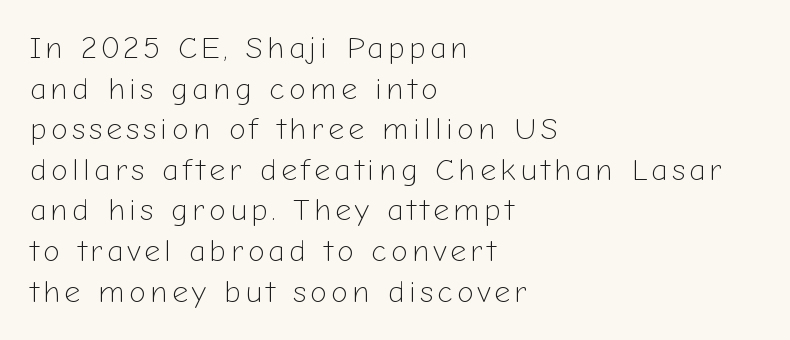
{"serif": "no", "italic": "no", "bold": "no", "weight": "light", "width": "normal", "stroke_contrast": "low", "x_height": "medium", "monospaced": "no", "underline": "no", "align": "left", "line_spacing": "normal", "line_spacing_ratio": 1.31, "glyph_px": 31}
